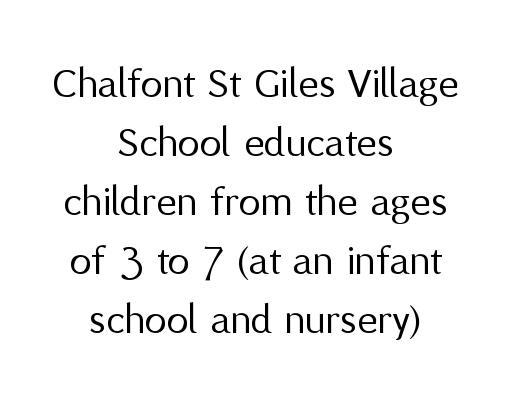
{"serif": "no", "italic": "no", "bold": "no", "weight": "regular", "width": "normal", "stroke_contrast": "medium", "x_height": "medium", "monospaced": "no", "underline": "no", "align": "center", "line_spacing": "normal", "line_spacing_ratio": 1.34, "letter_spacing": "normal", "letter_spacing_em": 0.0, "glyph_px": 44}
